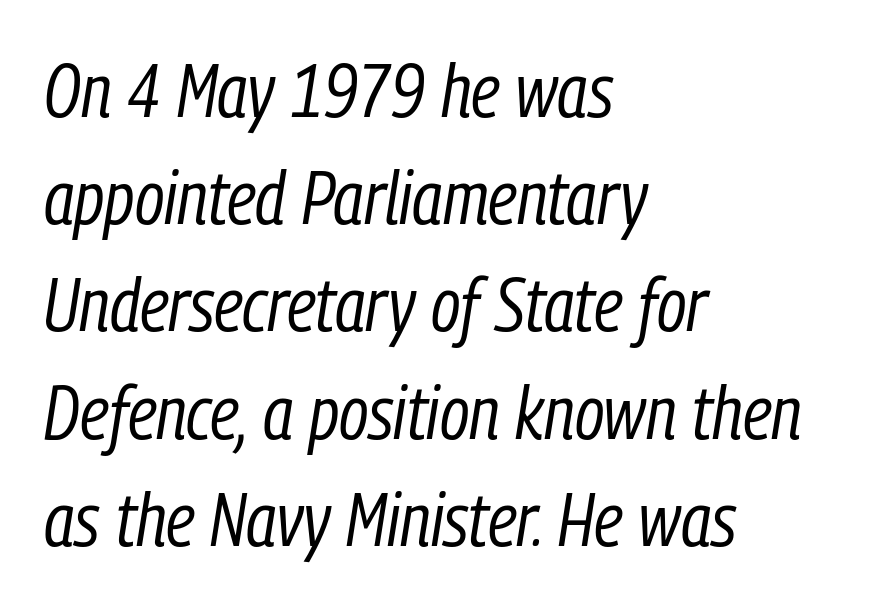
Q: Is the text bold? A: No.
Q: Is the text italic (slanted)? A: Yes, it leans right by about 9 degrees.
Q: Is the text underlined? A: No.
Q: How is the paragraph aligned? A: Left-aligned.
Q: Is the spacing between letters normal or unusually wide? A: Normal.
Q: Is the spacing between lines tight, normal or loose? A: Normal.
Q: Width (condensed, normal, or wide)? A: Condensed.
Q: Stroke contrast? A: Low.
Q: x-height? A: Medium.
Q: Monospaced? A: No.
